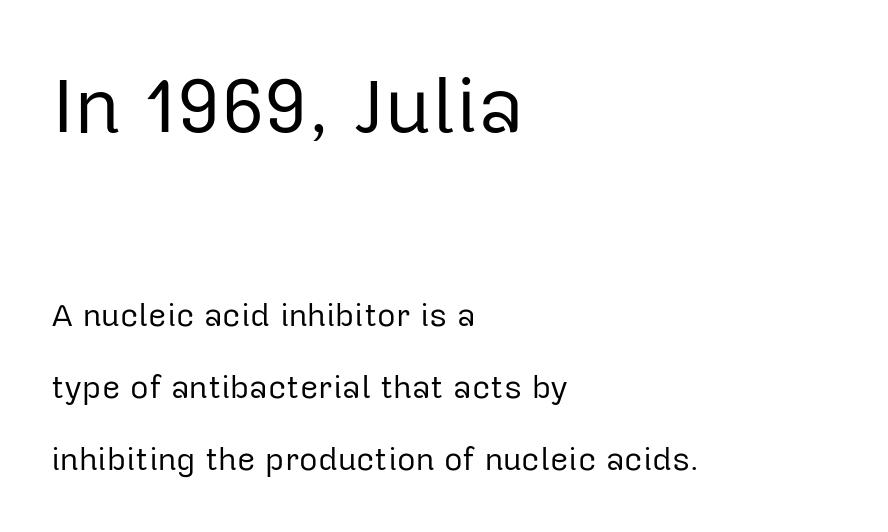
Does the leading feel generous? Absolutely, it's lavish. Each word holds together tightly as a unit, with standard inter-letter gaps. When letters stand straight like this, we call the style roman or upright. Horizontal alignment here is leftward, the default for most running prose. A bare baseline throughout the passage.
